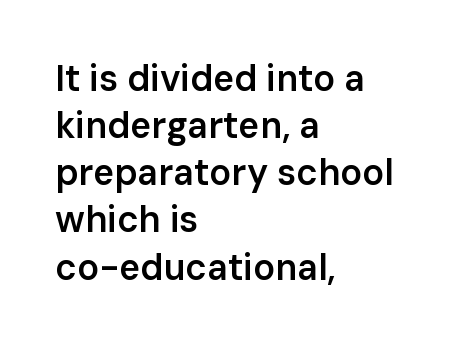
Q: Is the text bold? A: Semi-bold.
Q: Is the text italic (slanted)? A: No, it is upright.
Q: Is the typeface a serif or a sans-serif typeface? A: Sans-serif.
Q: Is the text underlined? A: No.
Q: How is the paragraph aligned? A: Left-aligned.
Q: Is the spacing between letters normal or unusually wide? A: Normal.
Q: Is the spacing between lines tight, normal or loose? A: Normal.
Q: Width (condensed, normal, or wide)? A: Normal.
Q: Stroke contrast? A: Low.
Q: x-height? A: Medium.
Q: Monospaced? A: No.
